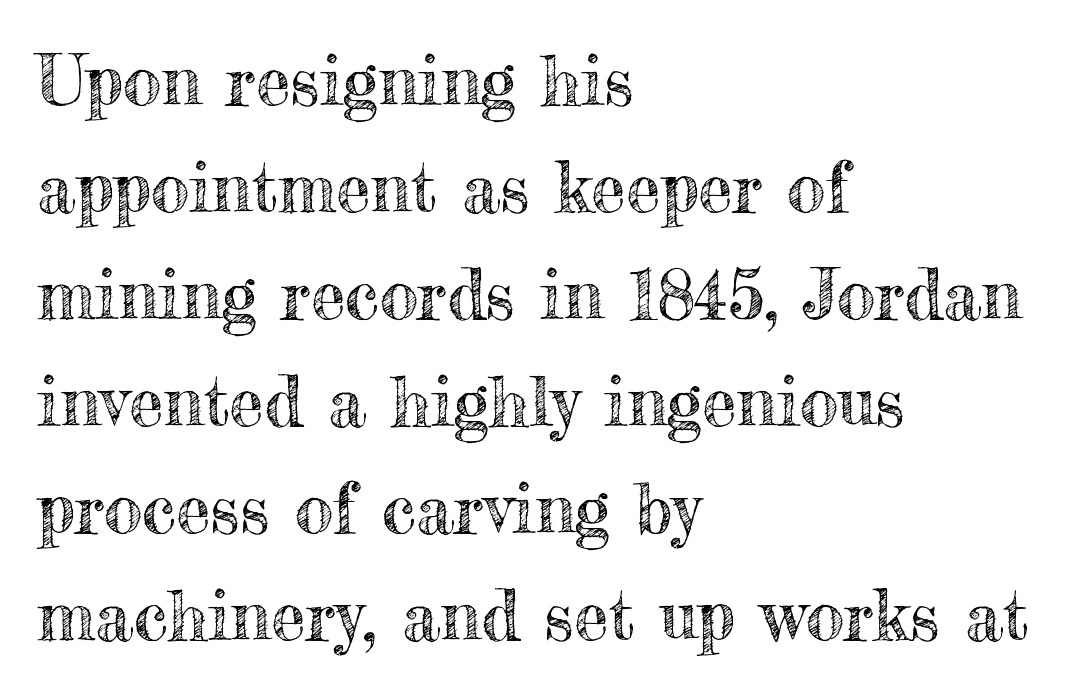
{"italic": "no", "width": "normal", "x_height": "small", "monospaced": "no", "underline": "no", "align": "left", "line_spacing": "normal", "line_spacing_ratio": 1.55, "letter_spacing": "normal", "letter_spacing_em": 0.0, "glyph_px": 69}
